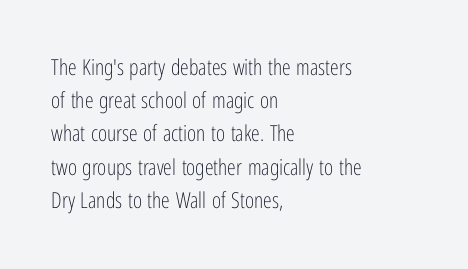
{"italic": "no", "bold": "no", "underline": "no", "align": "left", "line_spacing": "normal", "line_spacing_ratio": 1.51, "letter_spacing": "normal", "letter_spacing_em": 0.0, "glyph_px": 22}
